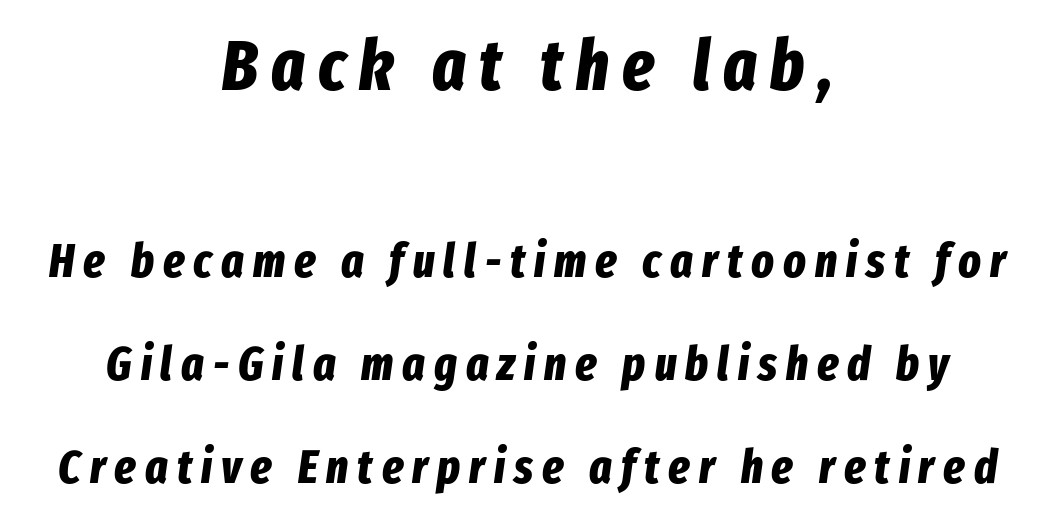
Q: Is the text bold? A: Yes.
Q: Is the text italic (slanted)? A: Yes, it leans right by about 8 degrees.
Q: Is the text underlined? A: No.
Q: How is the paragraph aligned? A: Centered.
Q: Is the spacing between lines tight, normal or loose? A: Loose.
Q: Which block of text is set in a larger size, the first (top) or the second (bottom)? A: The first (top) one.
Q: Width (condensed, normal, or wide)? A: Condensed.
Q: Stroke contrast? A: Low.
Q: x-height? A: Medium.
Q: Monospaced? A: No.
